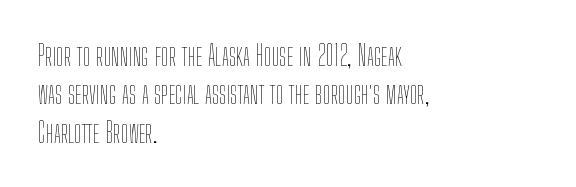
Q: Is the text bold? A: No.
Q: Is the text italic (slanted)? A: No, it is upright.
Q: Is the text underlined? A: No.
Q: How is the paragraph aligned? A: Left-aligned.
Q: Is the spacing between letters normal or unusually wide? A: Normal.
Q: Is the spacing between lines tight, normal or loose? A: Normal.
Q: Width (condensed, normal, or wide)? A: Condensed.
Q: Stroke contrast? A: Low.
Q: x-height? A: Medium.
Q: Monospaced? A: No.
